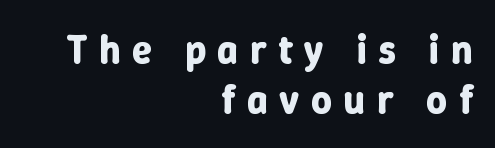
The image shows 40 px bold type, upright; set right-aligned, line spacing 1.24x, unusually wide letter spacing (+0.29 em), not underlined; low stroke contrast and a medium x-height.
